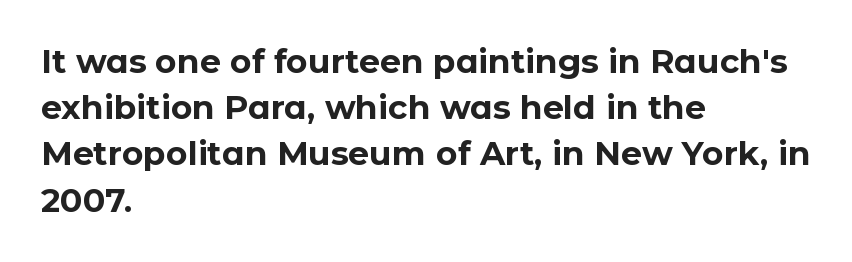
Q: Is the text bold? A: Yes.
Q: Is the text italic (slanted)? A: No, it is upright.
Q: Is the typeface a serif or a sans-serif typeface? A: Sans-serif.
Q: Is the text underlined? A: No.
Q: How is the paragraph aligned? A: Left-aligned.
Q: Is the spacing between letters normal or unusually wide? A: Normal.
Q: Is the spacing between lines tight, normal or loose? A: Normal.
Q: Width (condensed, normal, or wide)? A: Normal.
Q: Stroke contrast? A: Low.
Q: x-height? A: Medium.
Q: Monospaced? A: No.
